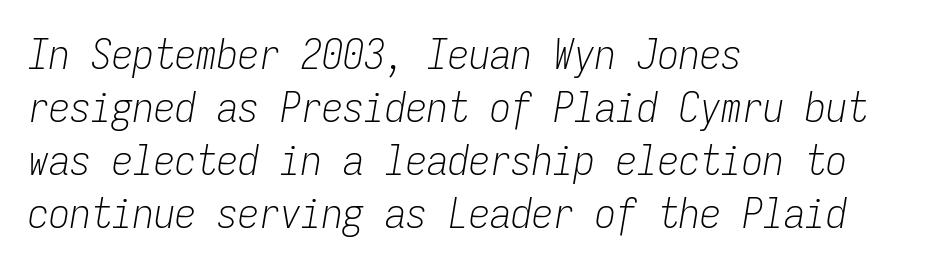
Q: Is the text bold? A: No.
Q: Is the text italic (slanted)? A: Yes, it leans right by about 9 degrees.
Q: Is the text underlined? A: No.
Q: How is the paragraph aligned? A: Left-aligned.
Q: Is the spacing between letters normal or unusually wide? A: Normal.
Q: Is the spacing between lines tight, normal or loose? A: Normal.
Q: Width (condensed, normal, or wide)? A: Condensed.
Q: Stroke contrast? A: Low.
Q: x-height? A: Medium.
Q: Monospaced? A: Yes.
